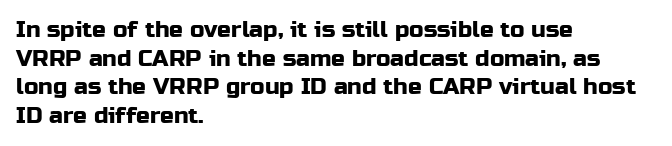
{"italic": "no", "underline": "no", "align": "left", "line_spacing_ratio": 1.24, "letter_spacing": "normal", "letter_spacing_em": 0.0, "glyph_px": 23}
